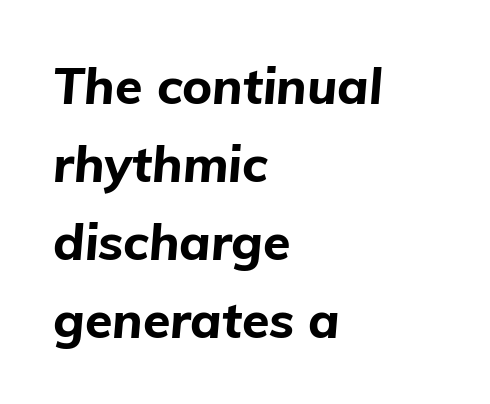
Q: Is the text bold? A: Yes.
Q: Is the text italic (slanted)? A: Yes, it leans right by about 5 degrees.
Q: Is the text underlined? A: No.
Q: How is the paragraph aligned? A: Left-aligned.
Q: Is the spacing between letters normal or unusually wide? A: Normal.
Q: Is the spacing between lines tight, normal or loose? A: Normal.
Q: Width (condensed, normal, or wide)? A: Normal.
Q: Stroke contrast? A: Low.
Q: x-height? A: Medium.
Q: Monospaced? A: No.
